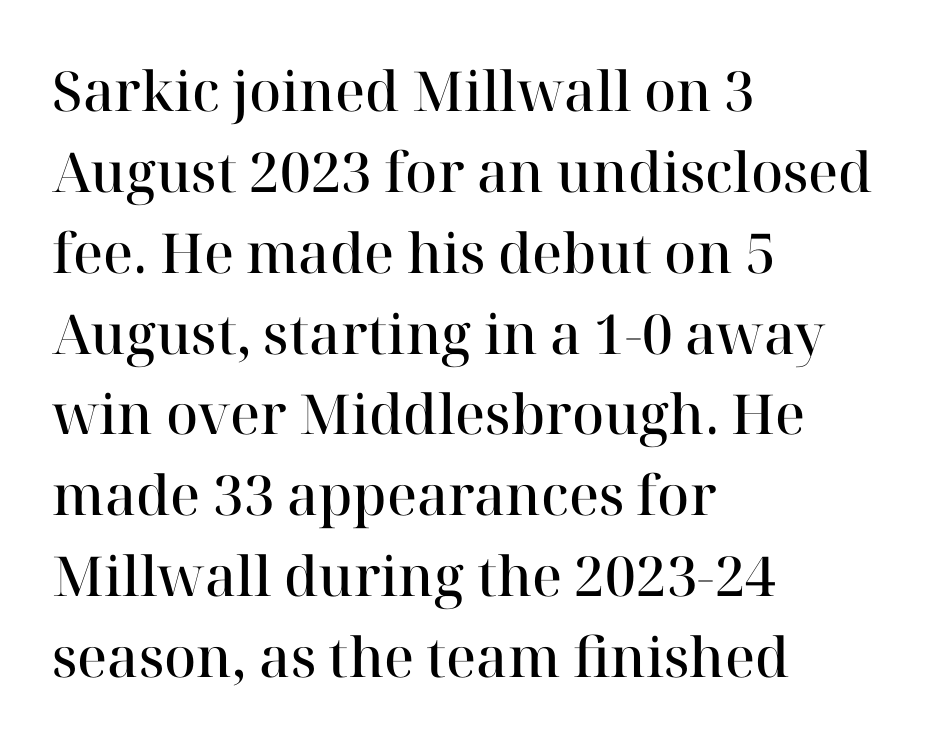
Q: Is the text bold? A: Semi-bold.
Q: Is the text italic (slanted)? A: No, it is upright.
Q: Is the typeface a serif or a sans-serif typeface? A: Serif.
Q: Is the text underlined? A: No.
Q: How is the paragraph aligned? A: Left-aligned.
Q: Is the spacing between letters normal or unusually wide? A: Normal.
Q: Is the spacing between lines tight, normal or loose? A: Normal.
Q: Width (condensed, normal, or wide)? A: Normal.
Q: Stroke contrast? A: High.
Q: x-height? A: Medium.
Q: Monospaced? A: No.
